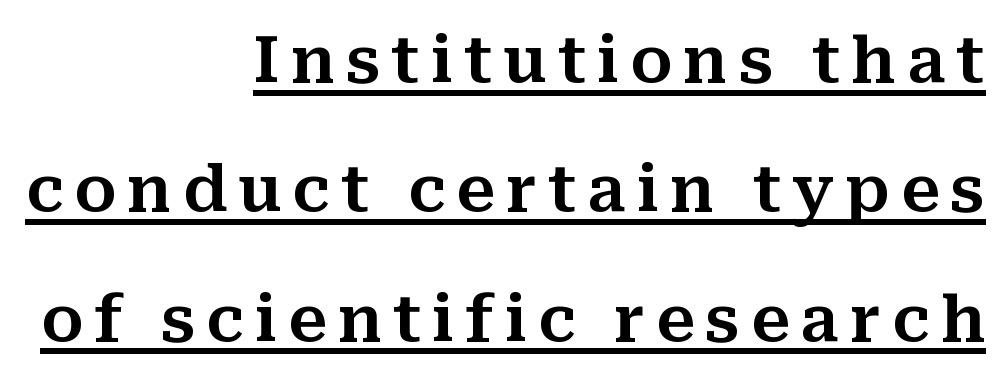
Q: Is the text italic (slanted)? A: No, it is upright.
Q: Is the typeface a serif or a sans-serif typeface? A: Serif.
Q: Is the text underlined? A: Yes.
Q: How is the paragraph aligned? A: Right-aligned.
Q: Is the spacing between lines tight, normal or loose? A: Loose.
Q: Width (condensed, normal, or wide)? A: Normal.
Q: Stroke contrast? A: Medium.
Q: x-height? A: Medium.
Q: Monospaced? A: No.
